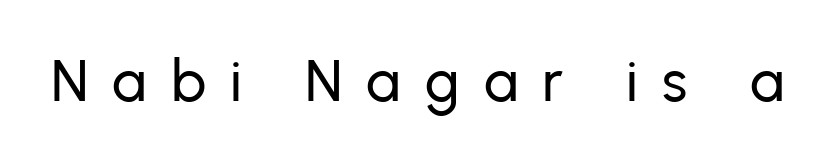
{"serif": "no", "italic": "no", "width": "normal", "stroke_contrast": "low", "x_height": "medium", "monospaced": "no", "underline": "no", "letter_spacing": "wide", "letter_spacing_em": 0.42, "glyph_px": 58}
